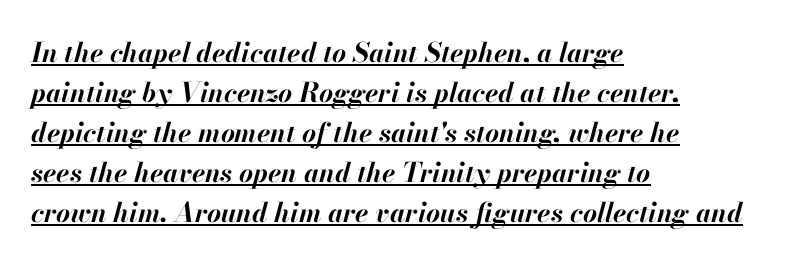
{"italic": "yes", "lean": "right", "slant_degrees": 13, "bold": "yes", "underline": "yes", "align": "left", "line_spacing": "normal", "line_spacing_ratio": 1.48, "letter_spacing": "normal", "letter_spacing_em": 0.0, "glyph_px": 27}
